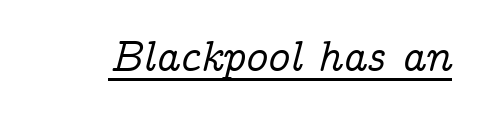
The image shows 44 px serif type, italic (leaning right); set normal letter spacing, underlined; low stroke contrast and a medium x-height.
